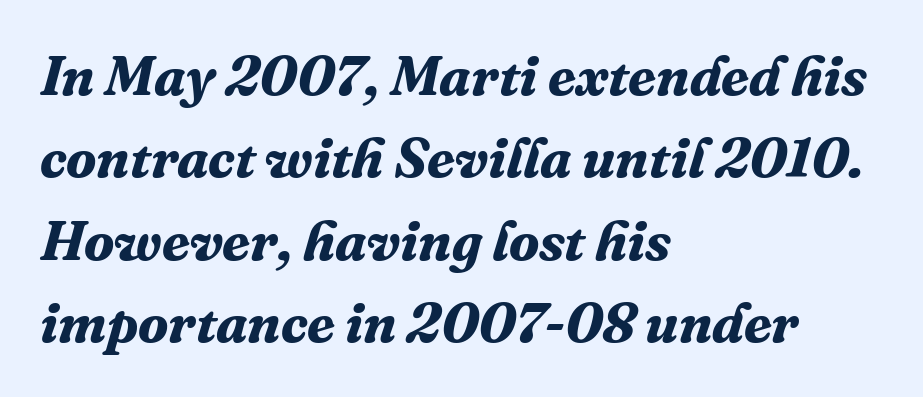
Q: Is the text bold? A: Yes.
Q: Is the text italic (slanted)? A: Yes, it leans right by about 16 degrees.
Q: Is the typeface a serif or a sans-serif typeface? A: Serif.
Q: Is the text underlined? A: No.
Q: How is the paragraph aligned? A: Left-aligned.
Q: Is the spacing between letters normal or unusually wide? A: Normal.
Q: Is the spacing between lines tight, normal or loose? A: Normal.
Q: Width (condensed, normal, or wide)? A: Normal.
Q: Stroke contrast? A: Medium.
Q: x-height? A: Medium.
Q: Monospaced? A: No.
